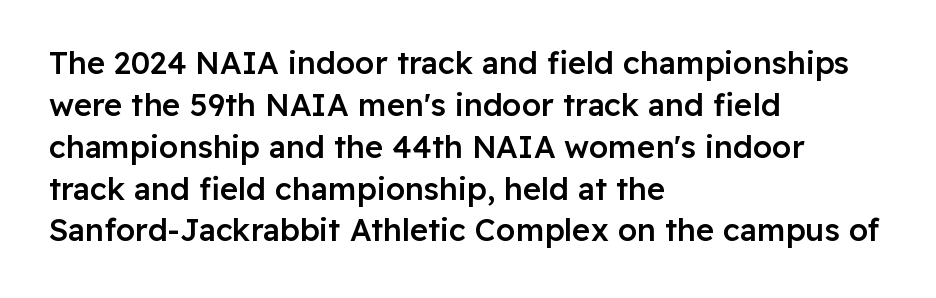
{"serif": "no", "italic": "no", "bold": "semi", "weight": "semibold", "width": "normal", "stroke_contrast": "low", "x_height": "medium", "monospaced": "no", "underline": "no", "align": "left", "line_spacing": "normal", "line_spacing_ratio": 1.35, "letter_spacing": "normal", "letter_spacing_em": 0.0, "glyph_px": 31}
